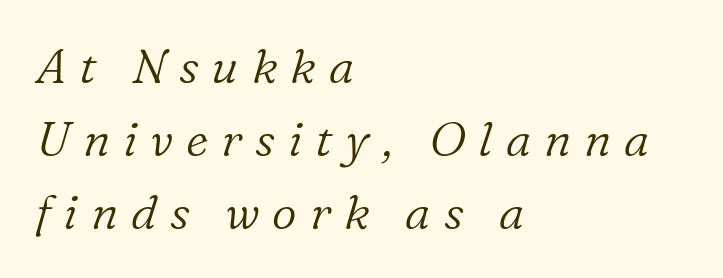
The image shows 48 px light serif type, italic (leaning right); set left-aligned, normal line spacing (1.52x), unusually wide letter spacing (+0.27 em), not underlined; low stroke contrast and a medium x-height.
